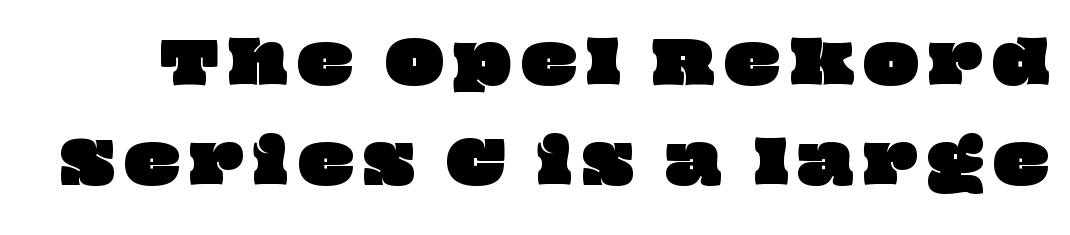
Quick note: underline off. Here the designer chose a conventional face with non-uniform glyph widths.
